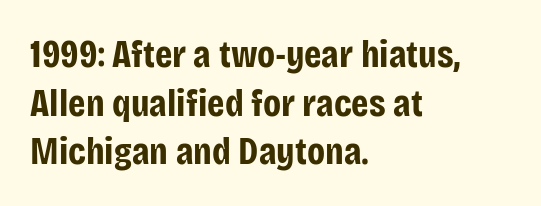
{"serif": "no", "italic": "no", "bold": "yes", "weight": "bold", "width": "condensed", "stroke_contrast": "low", "x_height": "large", "monospaced": "no", "underline": "no", "align": "left", "line_spacing": "normal", "line_spacing_ratio": 1.25, "letter_spacing": "normal", "letter_spacing_em": 0.0, "glyph_px": 39}
